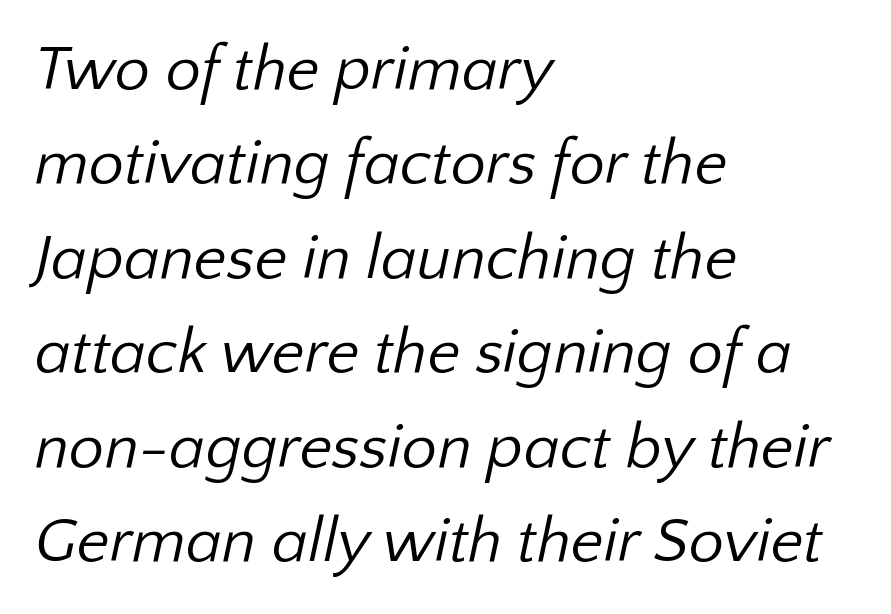
Q: Is the text bold? A: No.
Q: Is the typeface a serif or a sans-serif typeface? A: Sans-serif.
Q: Is the text underlined? A: No.
Q: How is the paragraph aligned? A: Left-aligned.
Q: Is the spacing between letters normal or unusually wide? A: Normal.
Q: Is the spacing between lines tight, normal or loose? A: Normal.
Q: Width (condensed, normal, or wide)? A: Normal.
Q: Stroke contrast? A: Low.
Q: x-height? A: Medium.
Q: Monospaced? A: No.
